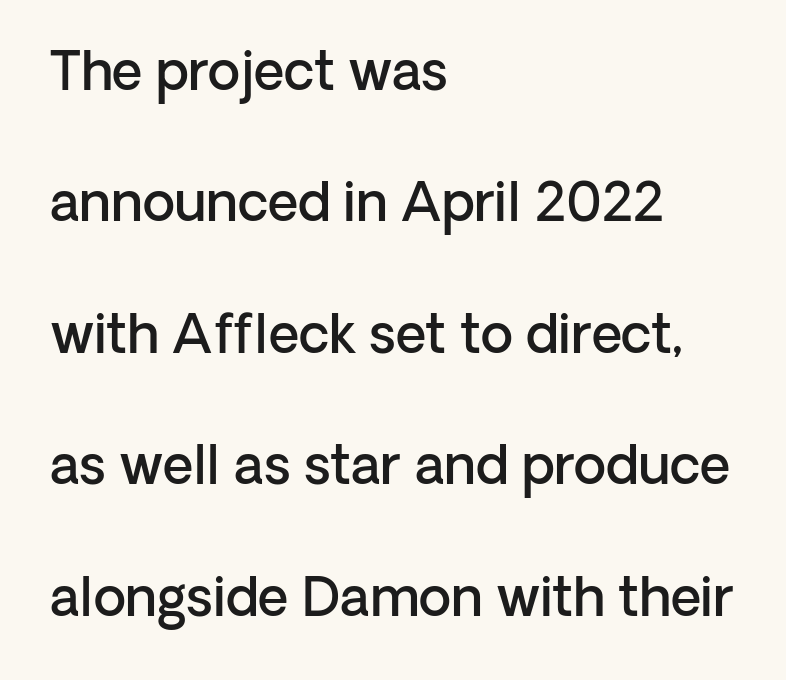
Q: Is the text bold? A: Semi-bold.
Q: Is the text italic (slanted)? A: No, it is upright.
Q: Is the typeface a serif or a sans-serif typeface? A: Sans-serif.
Q: Is the text underlined? A: No.
Q: How is the paragraph aligned? A: Left-aligned.
Q: Is the spacing between letters normal or unusually wide? A: Normal.
Q: Is the spacing between lines tight, normal or loose? A: Loose.
Q: Width (condensed, normal, or wide)? A: Normal.
Q: Stroke contrast? A: Low.
Q: x-height? A: Medium.
Q: Monospaced? A: No.
